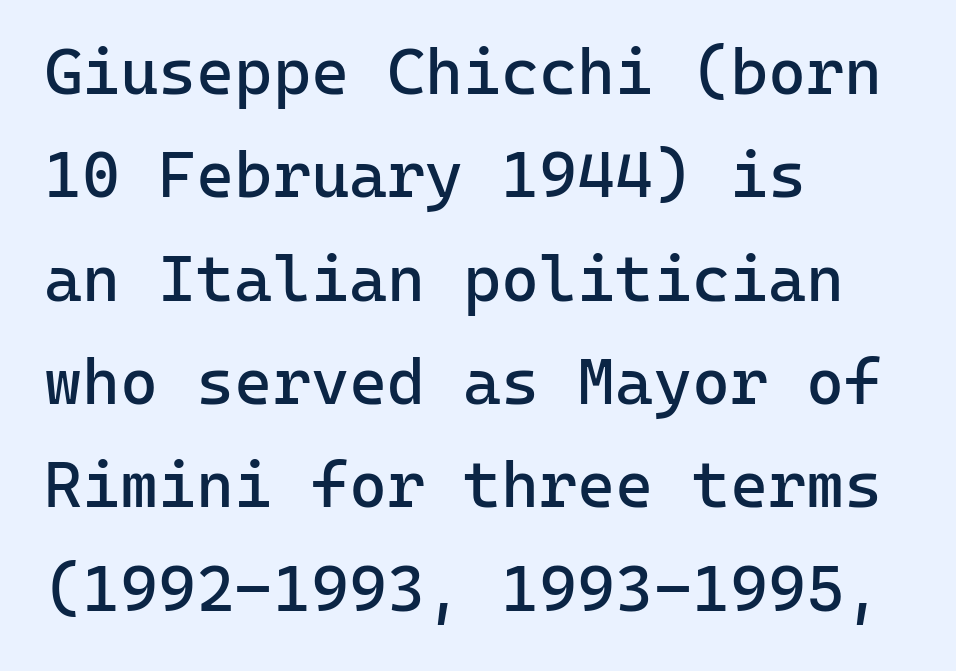
Q: Is the text bold? A: No.
Q: Is the text italic (slanted)? A: No, it is upright.
Q: Is the typeface a serif or a sans-serif typeface? A: Sans-serif.
Q: Is the text underlined? A: No.
Q: How is the paragraph aligned? A: Left-aligned.
Q: Is the spacing between letters normal or unusually wide? A: Normal.
Q: Is the spacing between lines tight, normal or loose? A: Normal.
Q: Width (condensed, normal, or wide)? A: Normal.
Q: Stroke contrast? A: Low.
Q: x-height? A: Medium.
Q: Monospaced? A: Yes.
